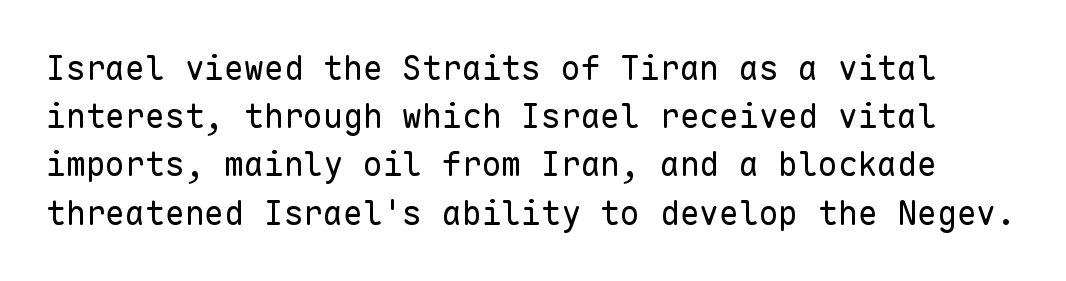
Q: Is the text bold? A: No.
Q: Is the text italic (slanted)? A: No, it is upright.
Q: Is the typeface a serif or a sans-serif typeface? A: Sans-serif.
Q: Is the text underlined? A: No.
Q: Is the spacing between letters normal or unusually wide? A: Normal.
Q: Is the spacing between lines tight, normal or loose? A: Normal.
Q: Width (condensed, normal, or wide)? A: Normal.
Q: Stroke contrast? A: Low.
Q: x-height? A: Medium.
Q: Monospaced? A: Yes.
